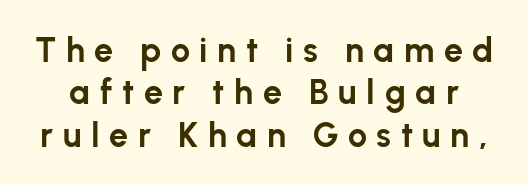
Clear beneath every line of the passage. This sample uses an upright cut, with every glyph sitting square on the baseline. Proportional: the letters do not fall into vertical columns. The tracking reads as deliberately expanded to a designer's eye. Interline gaps are of average width in this sample. As a designer I'd log this as weight 700, bold.
